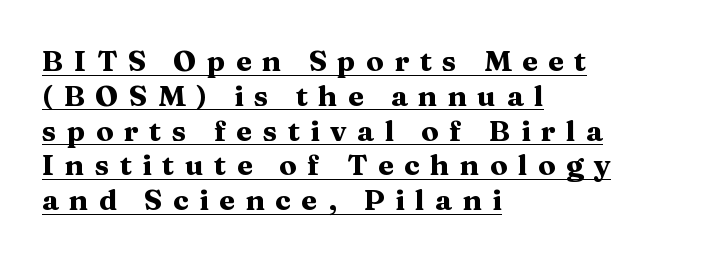
The image shows 29 px heavy, wide serif type, upright; set left-aligned, line spacing 1.2x, unusually wide letter spacing (+0.36 em), underlined; medium stroke contrast and a medium x-height.
